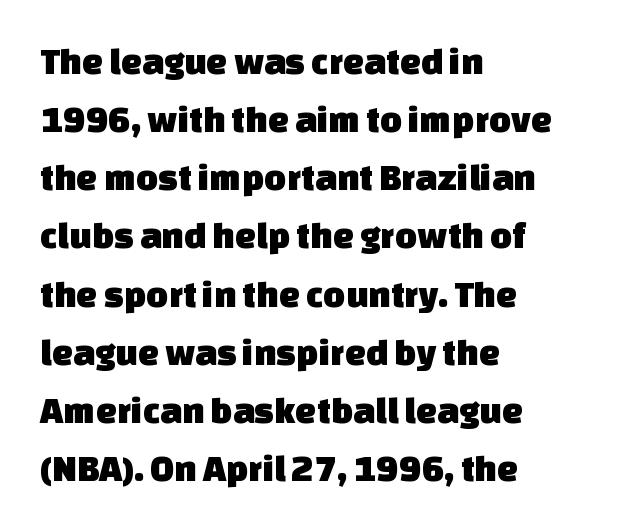
The image shows 38 px sans-serif type; set left-aligned, normal line spacing (1.53x), normal letter spacing, not underlined; low stroke contrast and a large x-height.
